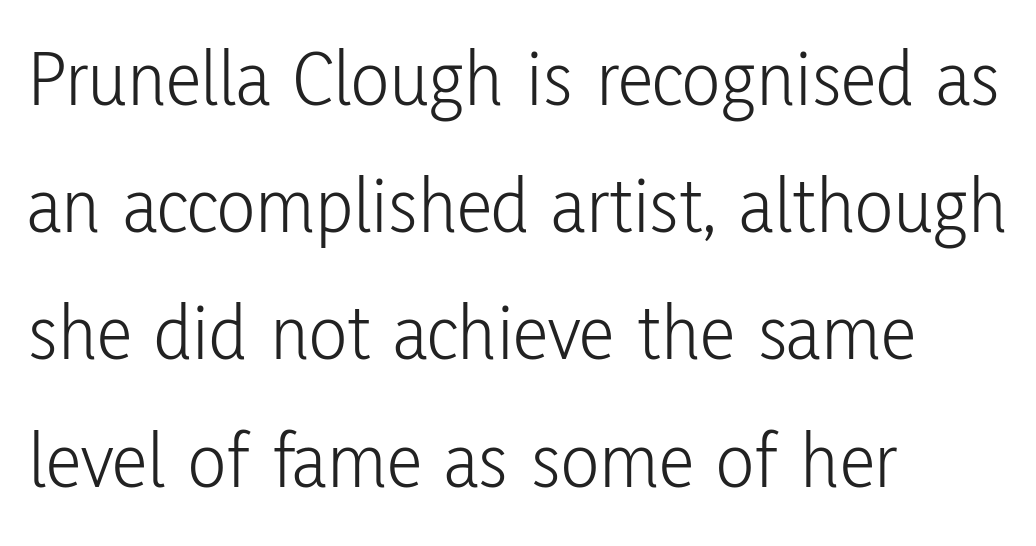
Q: Is the text bold? A: No.
Q: Is the text italic (slanted)? A: No, it is upright.
Q: Is the typeface a serif or a sans-serif typeface? A: Sans-serif.
Q: Is the text underlined? A: No.
Q: How is the paragraph aligned? A: Left-aligned.
Q: Is the spacing between letters normal or unusually wide? A: Normal.
Q: Is the spacing between lines tight, normal or loose? A: Normal.
Q: Width (condensed, normal, or wide)? A: Condensed.
Q: Stroke contrast? A: Low.
Q: x-height? A: Medium.
Q: Monospaced? A: No.
